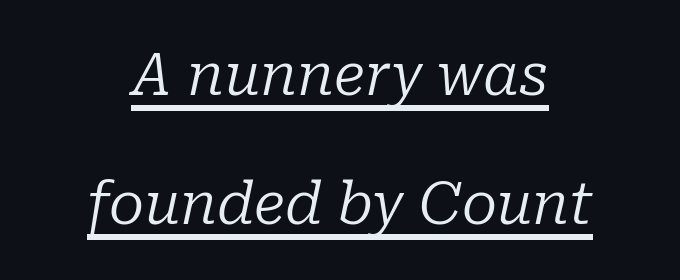
Q: Is the text bold? A: No.
Q: Is the text italic (slanted)? A: Yes, it leans right by about 10 degrees.
Q: Is the typeface a serif or a sans-serif typeface? A: Serif.
Q: Is the text underlined? A: Yes.
Q: How is the paragraph aligned? A: Centered.
Q: Is the spacing between letters normal or unusually wide? A: Normal.
Q: Is the spacing between lines tight, normal or loose? A: Loose.
Q: Width (condensed, normal, or wide)? A: Normal.
Q: Stroke contrast? A: Low.
Q: x-height? A: Medium.
Q: Monospaced? A: No.
